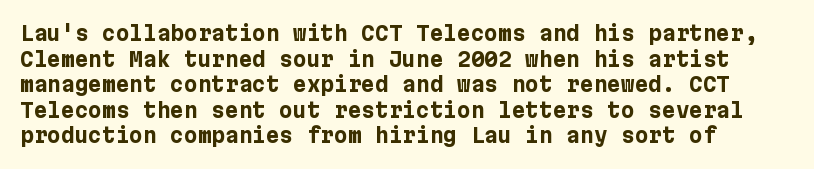
Q: Is the text bold? A: Yes.
Q: Is the text italic (slanted)? A: No, it is upright.
Q: Is the text underlined? A: No.
Q: How is the paragraph aligned? A: Left-aligned.
Q: Is the spacing between letters normal or unusually wide? A: Normal.
